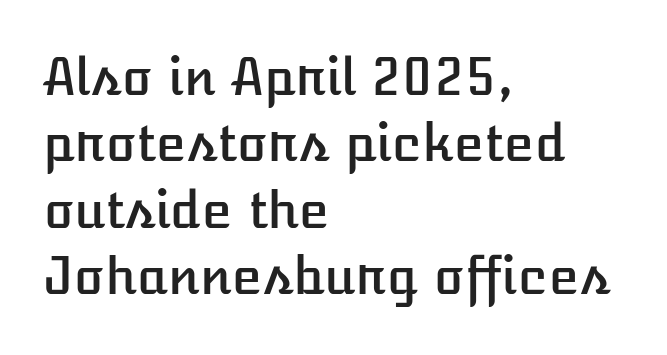
The image shows 50 px text type, upright; set left-aligned, normal line spacing (1.33x), normal letter spacing, not underlined; low stroke contrast and a medium x-height.
